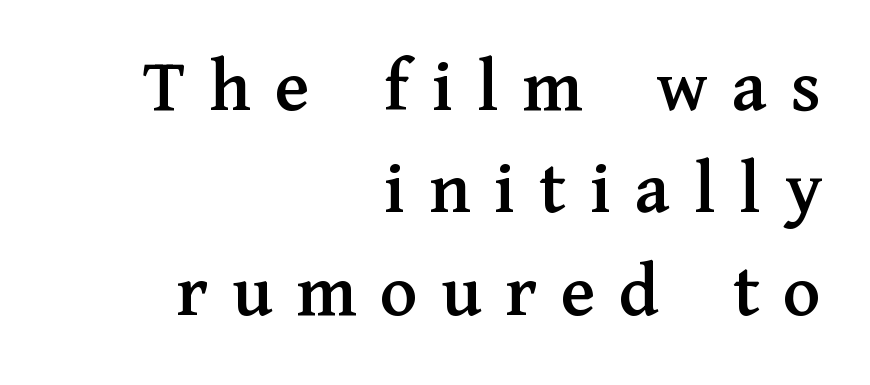
{"serif": "yes", "italic": "no", "width": "normal", "stroke_contrast": "medium", "x_height": "medium", "monospaced": "no", "underline": "no", "align": "right", "line_spacing": "normal", "line_spacing_ratio": 1.33, "letter_spacing": "wide", "letter_spacing_em": 0.31, "glyph_px": 77}
